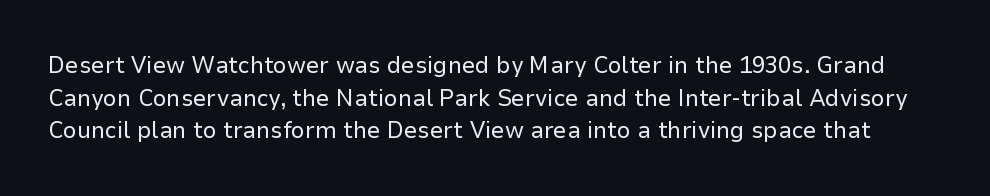
The image shows 24 px text type, upright; set normal line spacing (1.36x), normal letter spacing, not underlined.
